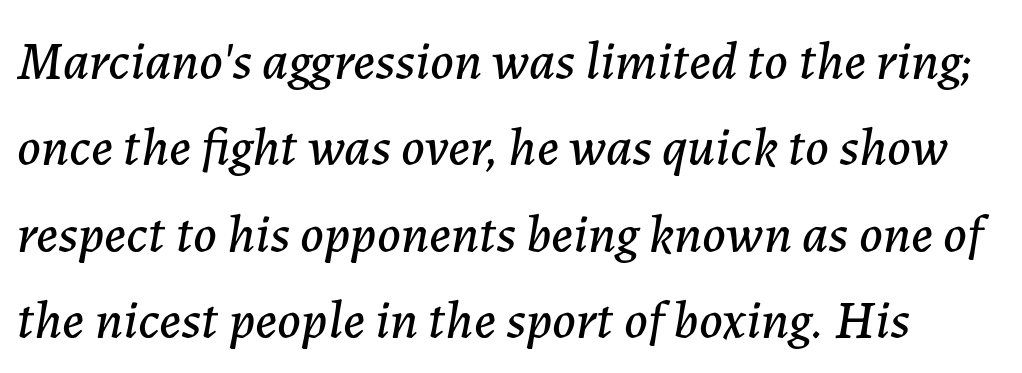
Q: Is the text italic (slanted)? A: Yes, it leans right by about 7 degrees.
Q: Is the text underlined? A: No.
Q: Is the spacing between letters normal or unusually wide? A: Normal.
Q: Is the spacing between lines tight, normal or loose? A: Normal.
Q: Width (condensed, normal, or wide)? A: Normal.
Q: Stroke contrast? A: Low.
Q: x-height? A: Medium.
Q: Monospaced? A: No.
